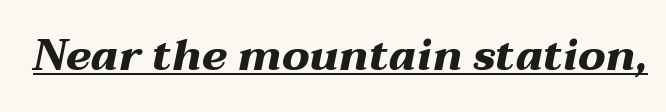
Do the characters align in a grid? No, the font is proportional. Caption: lettering with a line underneath. Students, note that the glyphs here touch the page at normal intervals. A typesetter would mark this as italic.
